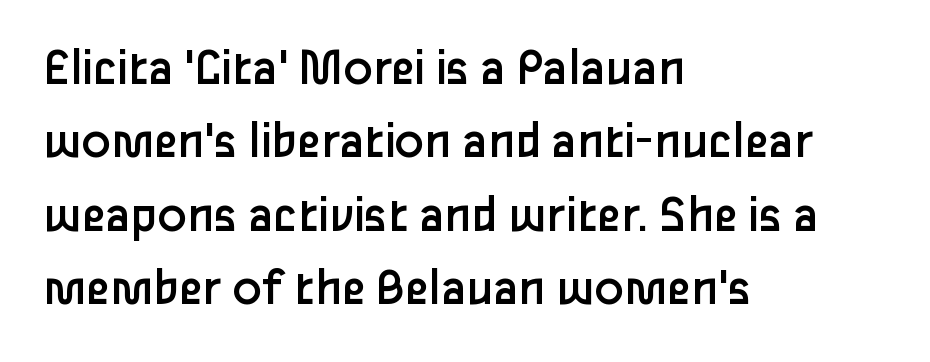
Rendered with straight, roman letterforms. Is there much room between lines? A standard amount, neither cramped nor airy. All the whitespace from short lines collects on the right. Type style note: lacks serifs.
